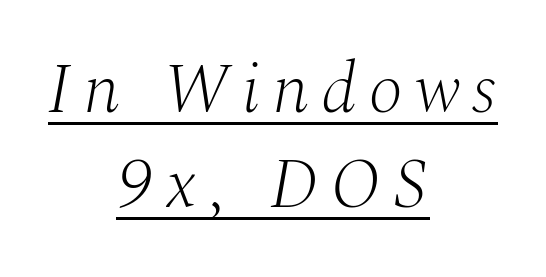
Q: Is the text bold? A: No.
Q: Is the text italic (slanted)? A: Yes, it leans right by about 10 degrees.
Q: Is the typeface a serif or a sans-serif typeface? A: Serif.
Q: Is the text underlined? A: Yes.
Q: How is the paragraph aligned? A: Centered.
Q: Is the spacing between lines tight, normal or loose? A: Normal.
Q: Width (condensed, normal, or wide)? A: Normal.
Q: Stroke contrast? A: Medium.
Q: x-height? A: Medium.
Q: Monospaced? A: No.
